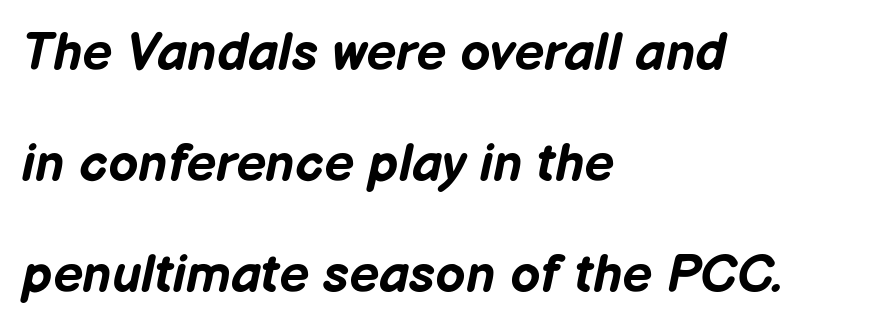
Q: Is the text bold? A: Yes.
Q: Is the text italic (slanted)? A: Yes, it leans right by about 12 degrees.
Q: Is the text underlined? A: No.
Q: How is the paragraph aligned? A: Left-aligned.
Q: Is the spacing between letters normal or unusually wide? A: Normal.
Q: Is the spacing between lines tight, normal or loose? A: Loose.
Q: Width (condensed, normal, or wide)? A: Normal.
Q: Stroke contrast? A: Low.
Q: x-height? A: Medium.
Q: Monospaced? A: No.
